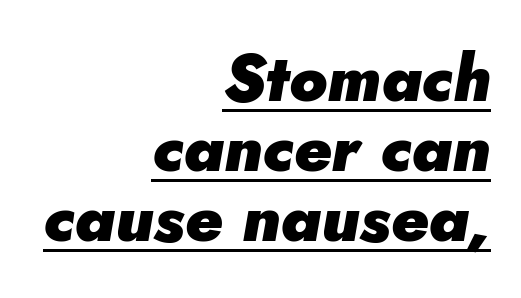
The image shows 65 px heavy type, italic (leaning right); set right-aligned, tight line spacing (1.08x), normal letter spacing, underlined; low stroke contrast and a small x-height.
